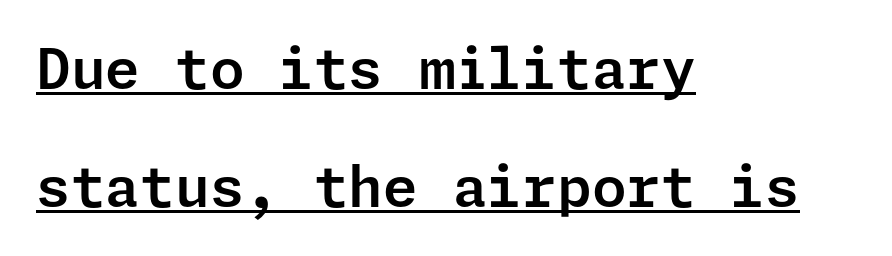
The image shows 56 px sans-serif type, upright; set left-aligned, loose line spacing (2.11x), normal letter spacing, underlined; low stroke contrast and a medium x-height.
